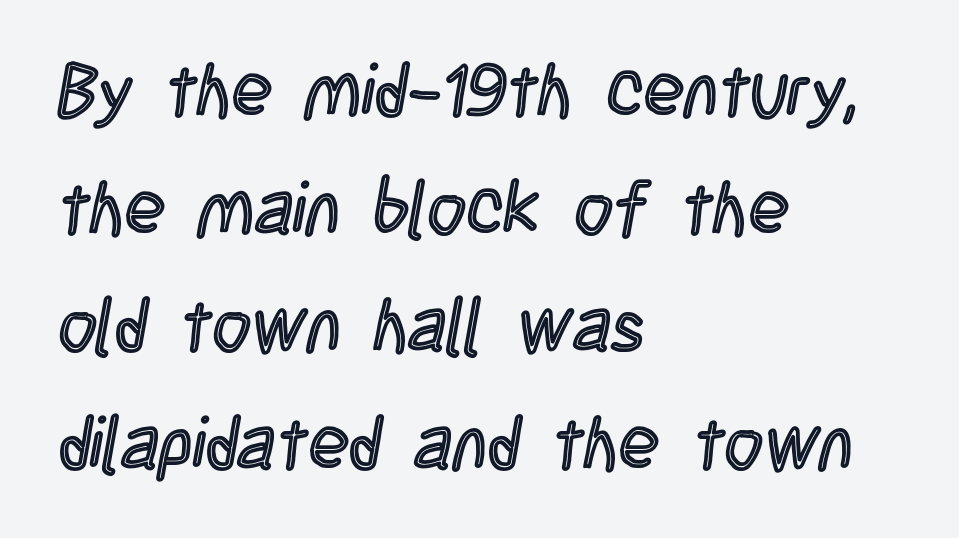
The image shows 74 px condensed type; set left-aligned, normal line spacing (1.59x), normal letter spacing, not underlined; a large x-height.
